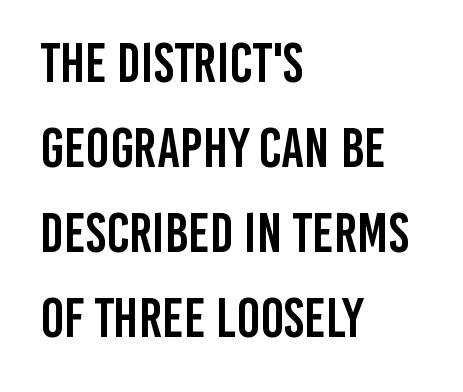
{"serif": "no", "italic": "no", "width": "condensed", "stroke_contrast": "low", "x_height": "large", "monospaced": "no", "underline": "no", "align": "left", "line_spacing": "normal", "line_spacing_ratio": 1.52, "letter_spacing": "normal", "letter_spacing_em": 0.0, "glyph_px": 56}
